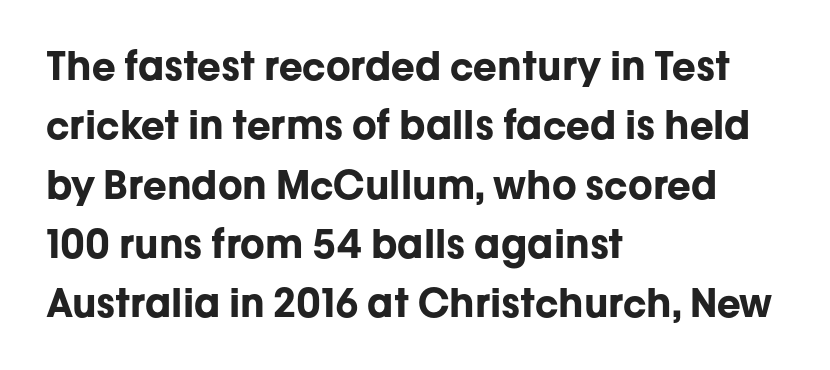
{"serif": "no", "italic": "no", "bold": "yes", "weight": "bold", "width": "normal", "stroke_contrast": "low", "x_height": "medium", "monospaced": "no", "underline": "no", "align": "left", "line_spacing": "normal", "line_spacing_ratio": 1.52, "letter_spacing": "normal", "letter_spacing_em": 0.0, "glyph_px": 39}
